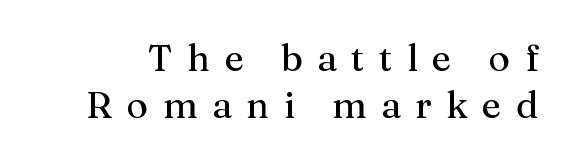
The image shows 37 px serif type, upright; set normal line spacing (1.26x), unusually wide letter spacing (+0.39 em), not underlined; medium stroke contrast and a medium x-height.
